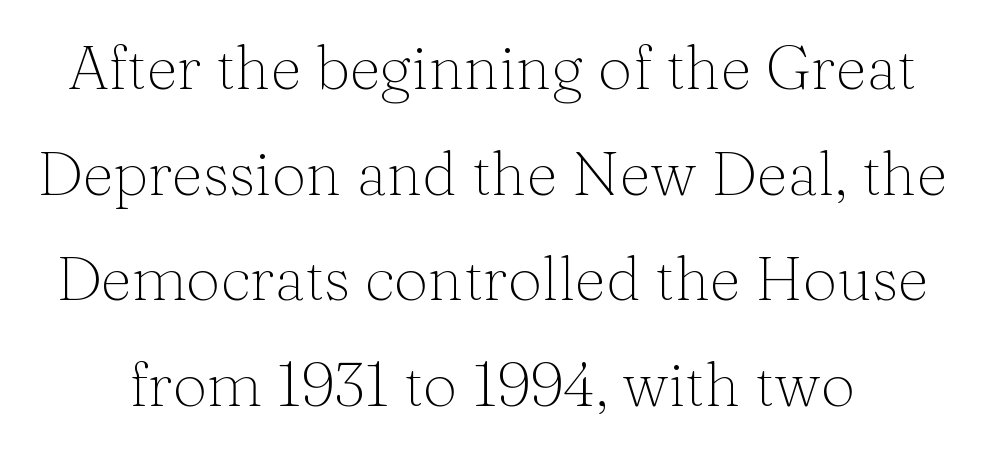
Letter spacing: default. Heft: none added — not bold. Spacing verdict: proportional, widths tailored to each character. Just letters on the line, the space beneath them empty. If you drew a line through each stem, it would be perfectly vertical.
